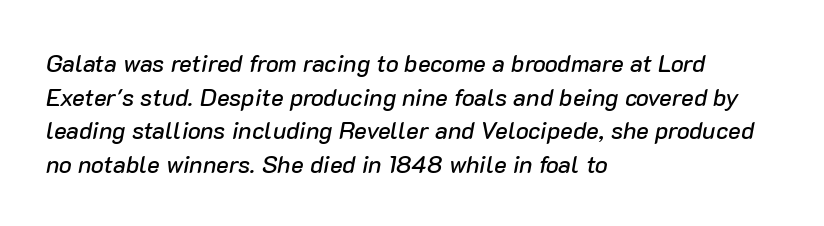
Regarding leading, the lines here are spaced in the standard way. Yep, that's italic — everything's leaning. Look at the tracking — it's just the regular setting, nothing added. The strip under each line holds only bare page.
